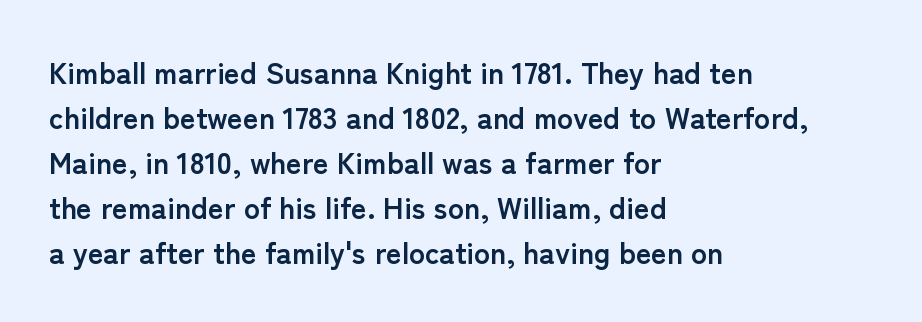
{"serif": "no", "italic": "no", "bold": "yes", "weight": "semibold", "width": "normal", "stroke_contrast": "low", "x_height": "medium", "monospaced": "no", "underline": "no", "align": "left", "line_spacing": "normal", "line_spacing_ratio": 1.5, "letter_spacing": "normal", "letter_spacing_em": 0.0, "glyph_px": 30}
